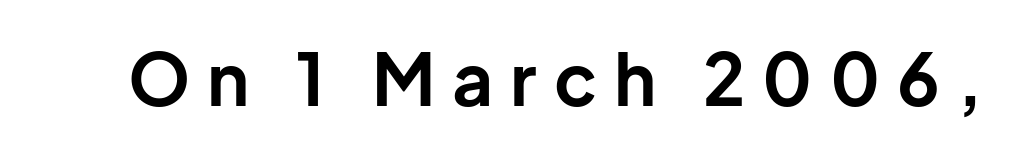
Just letters on the line, the space beneath them empty. Students, this is bold: see how much ink each stroke carries. Examine the stroke ends and you'll find no serifs. The letters stand upright; this is a roman face.
